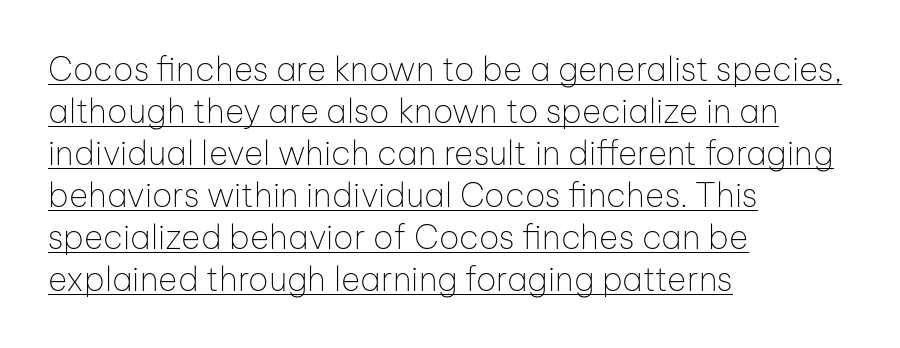
Q: Is the text bold? A: No.
Q: Is the text italic (slanted)? A: No, it is upright.
Q: Is the typeface a serif or a sans-serif typeface? A: Sans-serif.
Q: Is the text underlined? A: Yes.
Q: How is the paragraph aligned? A: Left-aligned.
Q: Is the spacing between letters normal or unusually wide? A: Normal.
Q: Is the spacing between lines tight, normal or loose? A: Normal.
Q: Width (condensed, normal, or wide)? A: Normal.
Q: Stroke contrast? A: Low.
Q: x-height? A: Medium.
Q: Monospaced? A: No.
